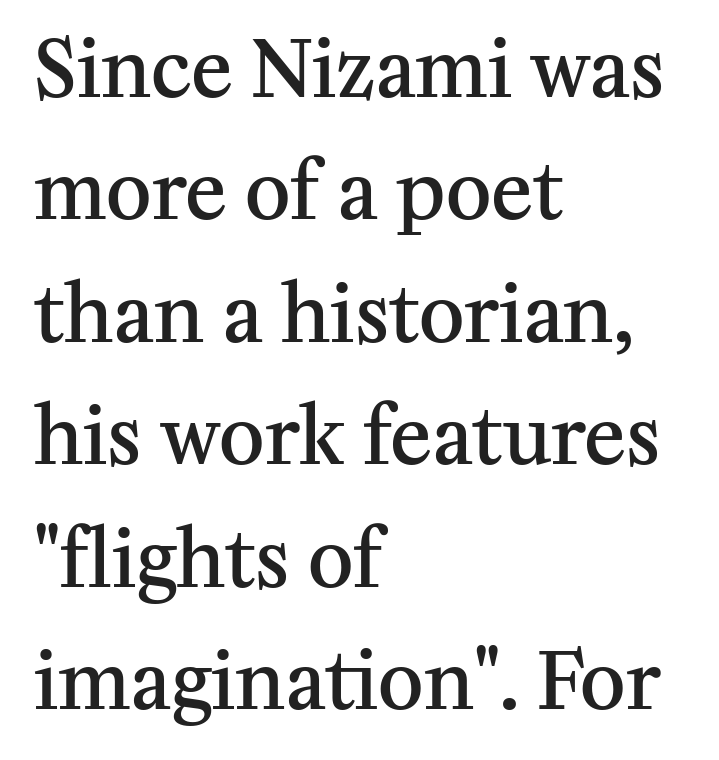
The image shows 78 px semibold serif type, upright; set left-aligned, normal line spacing (1.57x), normal letter spacing, not underlined; medium stroke contrast and a medium x-height.
